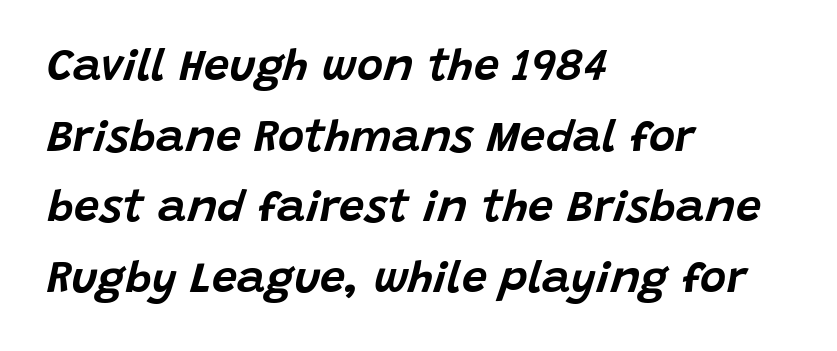
These lines sit exactly where default settings would place them. A typesetter would call this proportional, since set widths differ per character. These lines keep a tight, regular rhythm from letter to letter. Observe the lean: these are italic letterforms.
